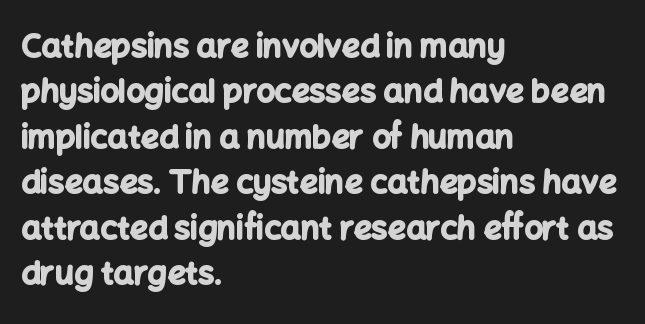
The image shows 32 px bold sans-serif type, upright; set left-aligned, normal line spacing (1.42x), normal letter spacing, not underlined; low stroke contrast and a medium x-height.
